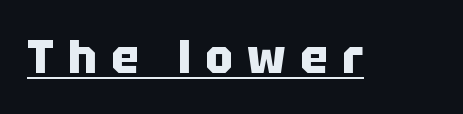
{"serif": "no", "italic": "no", "bold": "yes", "weight": "heavy", "width": "normal", "stroke_contrast": "low", "x_height": "large", "monospaced": "no", "underline": "yes", "letter_spacing": "wide", "letter_spacing_em": 0.31, "glyph_px": 46}
